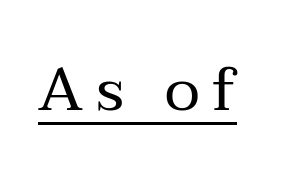
Q: Is the text bold? A: No.
Q: Is the text italic (slanted)? A: No, it is upright.
Q: Is the typeface a serif or a sans-serif typeface? A: Serif.
Q: Is the text underlined? A: Yes.
Q: Is the spacing between letters normal or unusually wide? A: Unusually wide.
Q: Width (condensed, normal, or wide)? A: Normal.
Q: Stroke contrast? A: Medium.
Q: x-height? A: Medium.
Q: Monospaced? A: No.
